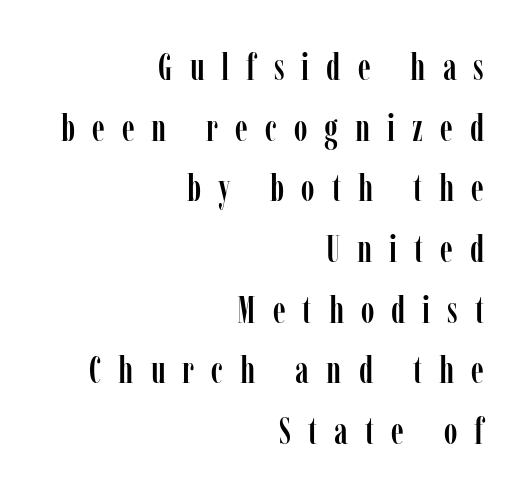
The image shows 37 px condensed serif type, upright; set right-aligned, normal line spacing (1.64x), unusually wide letter spacing (+0.46 em), not underlined; low stroke contrast and a medium x-height.
